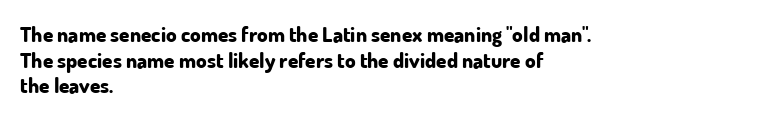
Q: Is the text bold? A: Yes.
Q: Is the text italic (slanted)? A: No, it is upright.
Q: Is the text underlined? A: No.
Q: How is the paragraph aligned? A: Left-aligned.
Q: Is the spacing between letters normal or unusually wide? A: Normal.
